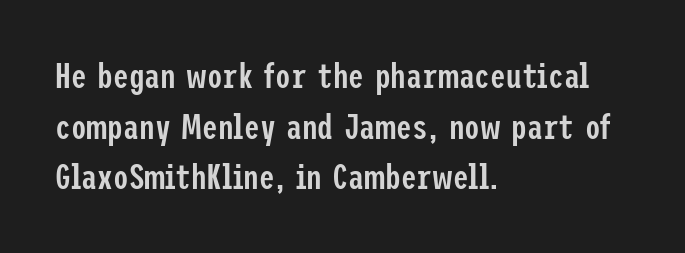
These lines are set flush left with a ragged right edge. The typography opts for an upright posture over an oblique one. Does the type have serifs? No, each stem ends abruptly. Does extra space separate the letters? No, they use regular spacing.
